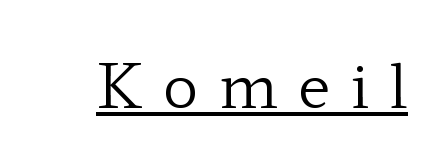
The image shows 60 px regular-weight, wide serif type, upright; set unusually wide letter spacing (+0.33 em), underlined; low stroke contrast and a medium x-height.
